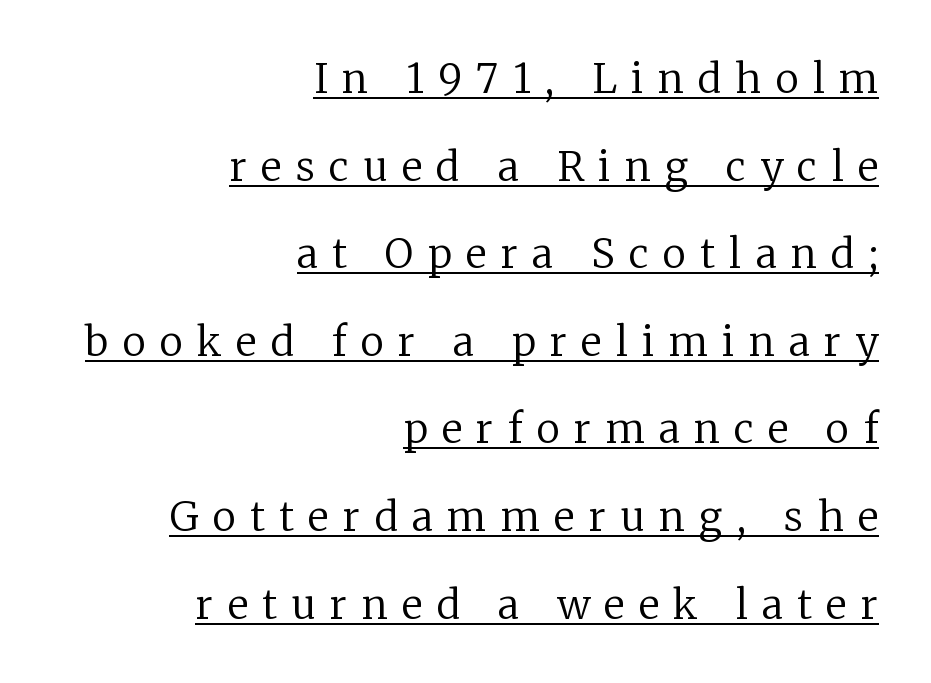
The image shows 40 px regular-weight serif type, upright; set right-aligned, loose line spacing (2.19x), unusually wide letter spacing (+0.36 em), underlined; low stroke contrast and a medium x-height.
